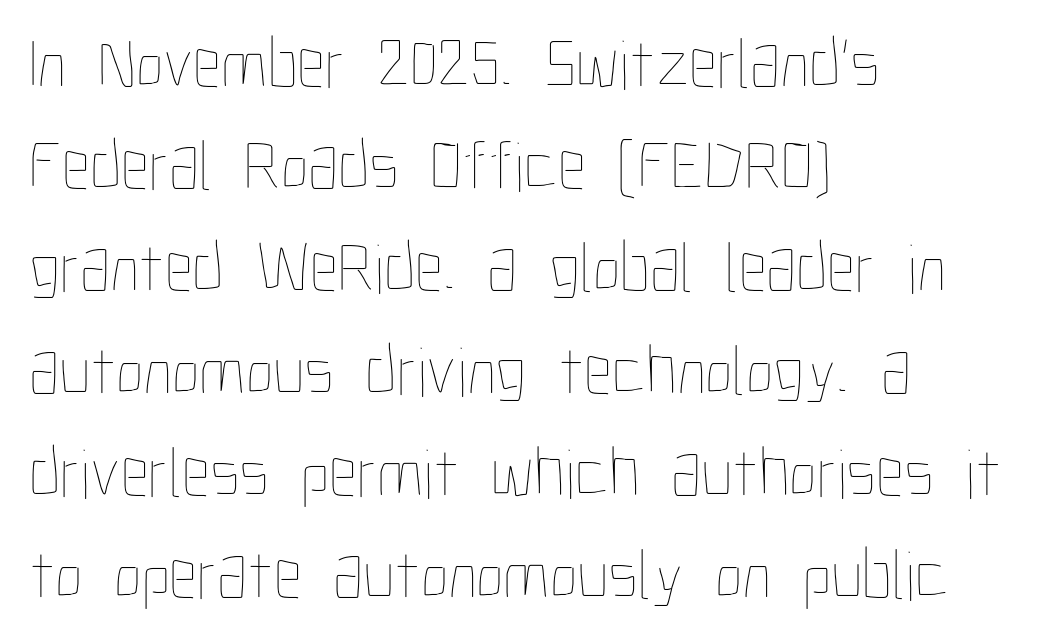
Think of a printed novel: that variable character pitch is what you see here. Compared with a typical body face, this is equally light or lighter still. Default kerning and tracking; the words read as compact shapes. Baseline-to-baseline distance is the conventional proportion of letter height. Rule under the text: the space is simply empty. Notice how the stems are strictly vertical — no italics here.
